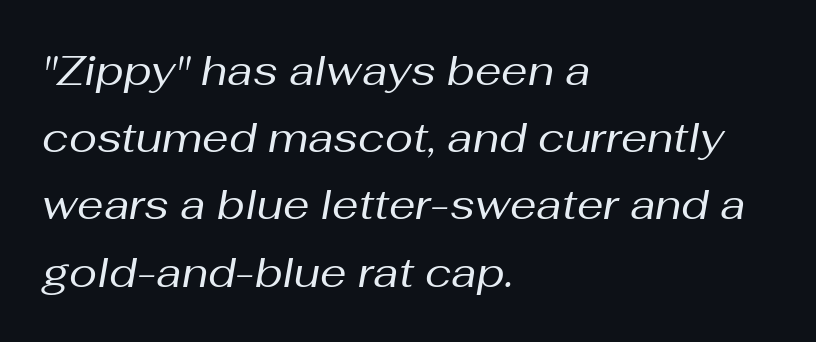
The image shows 42 px regular-weight type, italic (leaning right); set left-aligned, normal line spacing (1.6x), normal letter spacing, not underlined; medium stroke contrast and a medium x-height.
